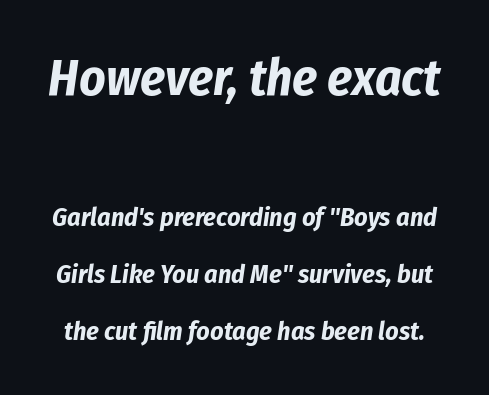
Q: Is the text bold? A: Yes.
Q: Is the text italic (slanted)? A: Yes, it leans right by about 8 degrees.
Q: Is the text underlined? A: No.
Q: Is the spacing between letters normal or unusually wide? A: Normal.
Q: Is the spacing between lines tight, normal or loose? A: Loose.
Q: Which block of text is set in a larger size, the first (top) or the second (bottom)? A: The first (top) one.
Q: Width (condensed, normal, or wide)? A: Condensed.
Q: Stroke contrast? A: Low.
Q: x-height? A: Medium.
Q: Monospaced? A: No.
